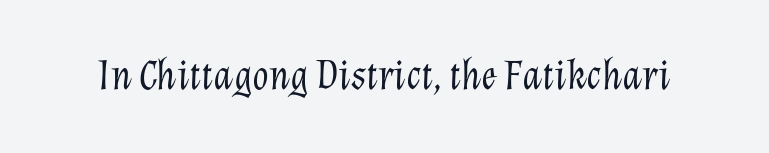
Q: Is the text bold? A: No.
Q: Is the text italic (slanted)? A: Yes, it leans right by about 12 degrees.
Q: Is the text underlined? A: No.
Q: Is the spacing between letters normal or unusually wide? A: Normal.
Q: Width (condensed, normal, or wide)? A: Normal.
Q: Stroke contrast? A: Low.
Q: x-height? A: Medium.
Q: Monospaced? A: No.
